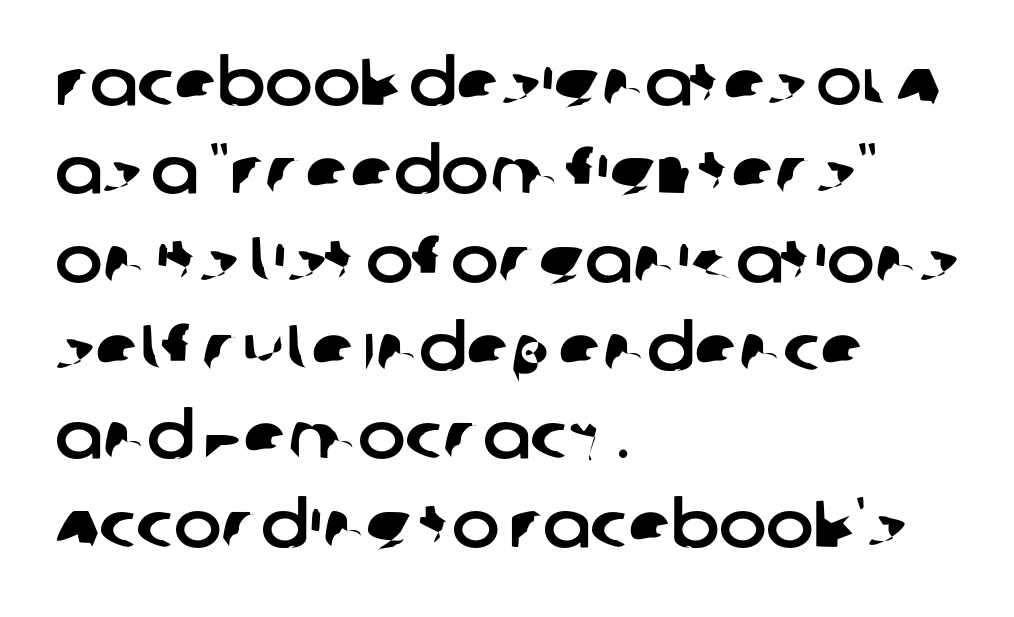
A typesetter would label this face a sans. Tracking here is standard; glyphs follow each other at the usual distance. Each line starts at the same left margin while the right side varies. The foot of each line stays bare and open.
